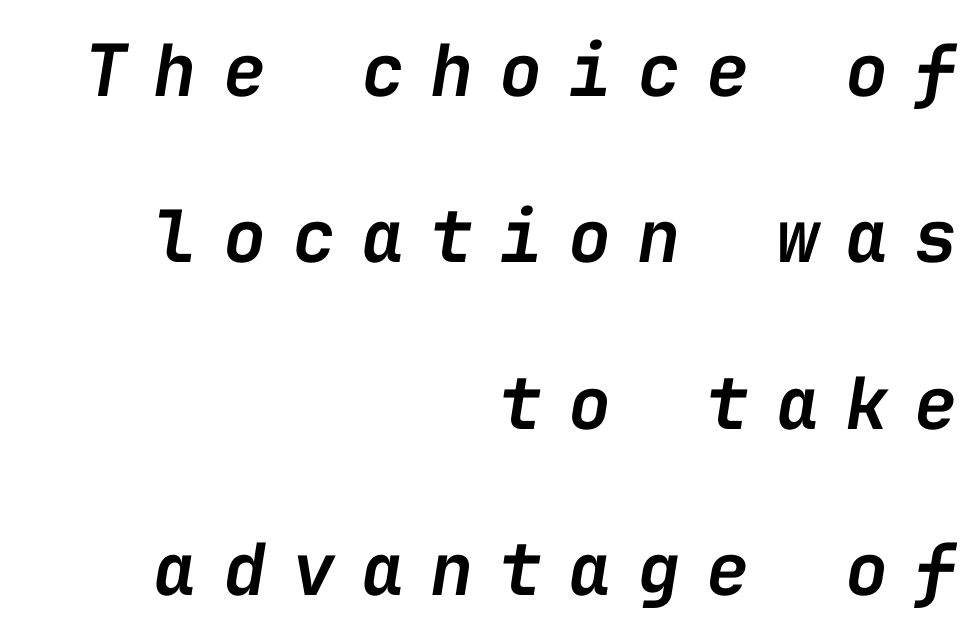
Characters follow at a spacing far wider than the type designer built in. A great deal of white space separates one row of letters from the next. The rendering uses typewriter-style spacing with identical character cells. A flush-right, rag-left setting is used for this passage. Its strokes are somewhat broadened, the hallmark of semibold type. The specimen omits any rule beneath the text block's lines.
